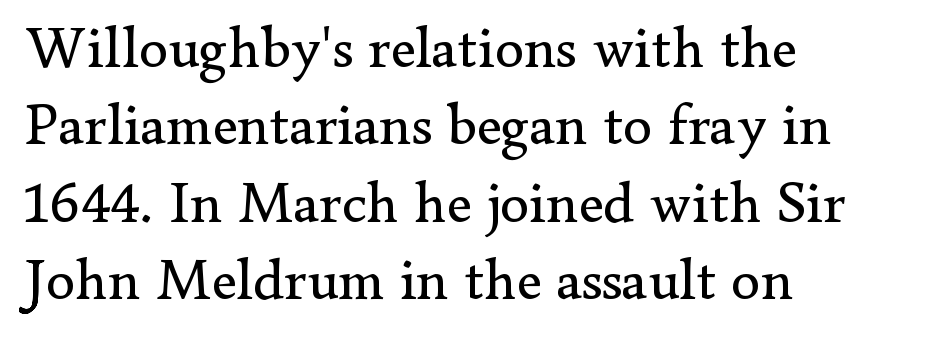
The rendering uses a moderate line-height, typical for paragraphs. Each letter keeps its own natural width here, so spacing adapts to shape. Line starts are locked; line ends wander. In terms of letterspacing, this is plain default setting. The font's upright variant was chosen for this text. Descenders hang freely into open space.
